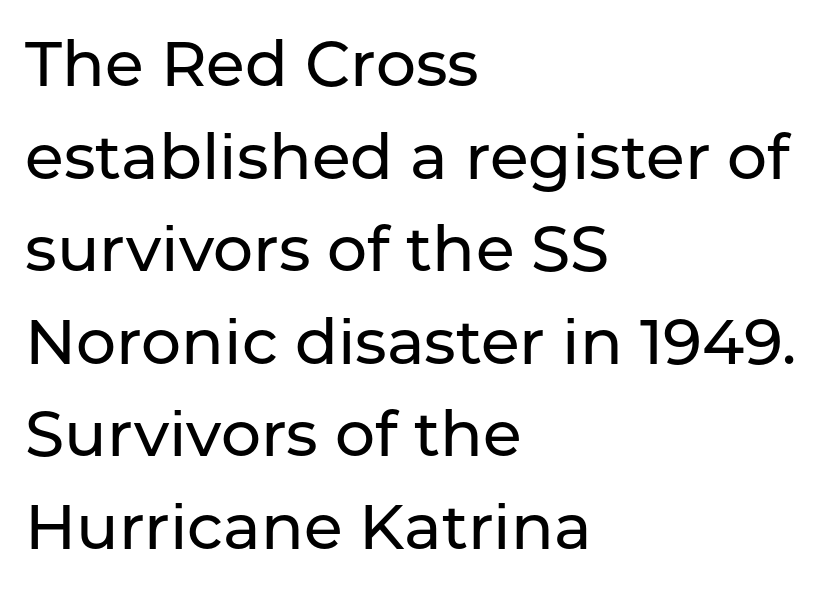
The letters sit at their default tracking, neither squeezed nor spread. The passage shown is not underscored anywhere. Each letter keeps its own natural width here, so spacing adapts to shape. These lines were composed using upright roman letters. No feet cap the strokes, marking this as sans-serif type. Horizontal alignment here is leftward, the default for most running prose.
